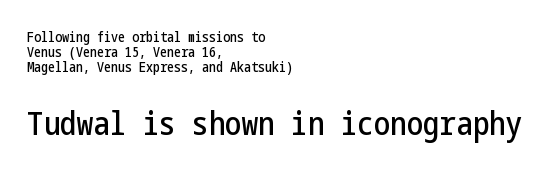
The letters sit at their default tracking, neither squeezed nor spread. Upright lettering throughout. Every row of glyphs begins at an identical x-position on the left. The baseline area is clear. Here the second block reads like a headline and the first like body copy. Vertical spacing — tight.
